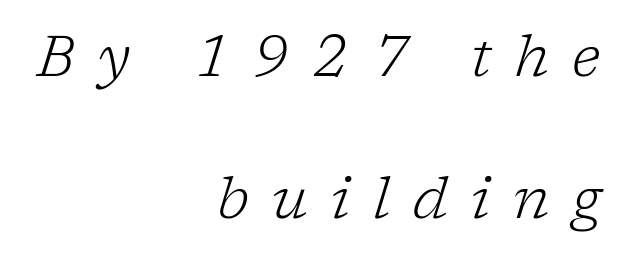
The image shows 58 px light serif type, italic (leaning right); set right-aligned, loose line spacing (2.44x), unusually wide letter spacing (+0.4 em), not underlined; low stroke contrast and a medium x-height.
